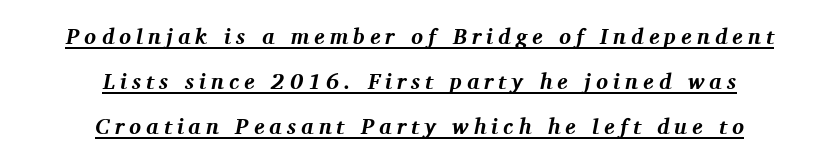
{"italic": "yes", "lean": "right", "slant_degrees": 11, "bold": "yes", "underline": "yes", "align": "center", "line_spacing": "loose", "line_spacing_ratio": 2.04, "letter_spacing": "wide", "letter_spacing_em": 0.23, "glyph_px": 22}
